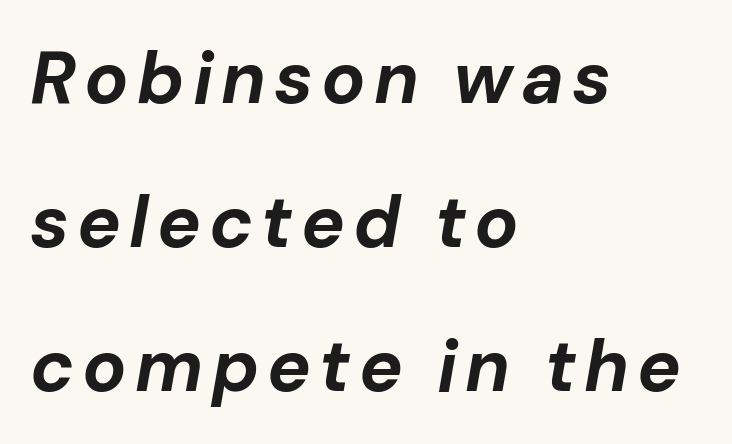
The image shows 73 px bold type, italic (leaning right); set left-aligned, loose line spacing (1.97x), not underlined; low stroke contrast and a medium x-height.
